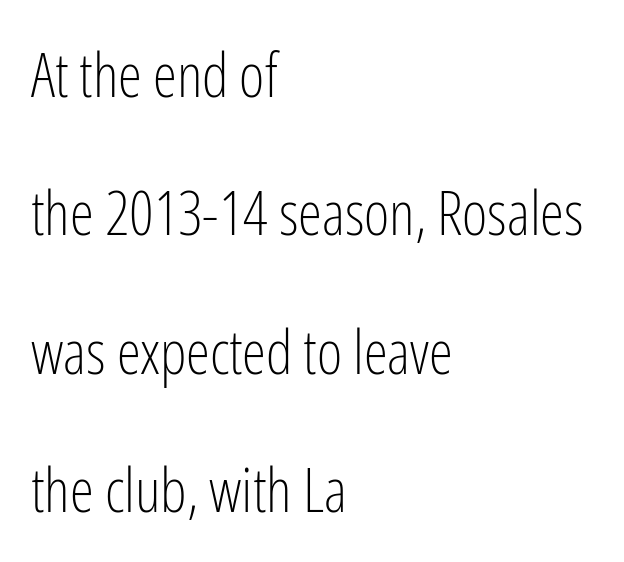
Q: Is the text bold? A: No.
Q: Is the text italic (slanted)? A: No, it is upright.
Q: Is the typeface a serif or a sans-serif typeface? A: Sans-serif.
Q: Is the text underlined? A: No.
Q: How is the paragraph aligned? A: Left-aligned.
Q: Is the spacing between letters normal or unusually wide? A: Normal.
Q: Is the spacing between lines tight, normal or loose? A: Loose.
Q: Width (condensed, normal, or wide)? A: Condensed.
Q: Stroke contrast? A: Low.
Q: x-height? A: Medium.
Q: Monospaced? A: No.
